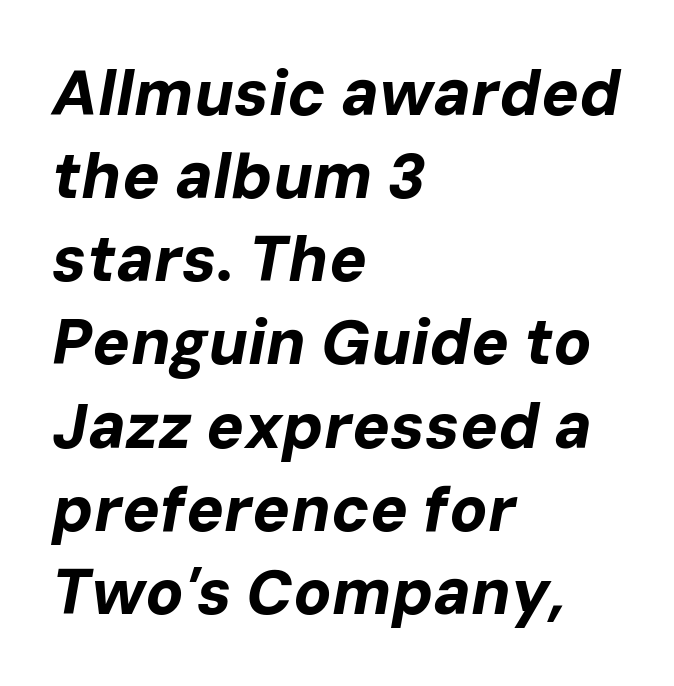
There is no visible air inserted between adjacent glyphs. Note the varied advance widths — an 'i' is clearly narrower than an 'm'. A student would call this left alignment; a typographer would say flush left, rag right. How would I describe the line gaps? Plain and ordinary.
